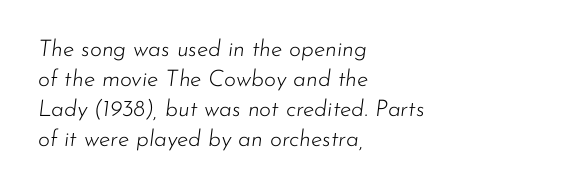
Q: Is the text bold? A: No.
Q: Is the text italic (slanted)? A: Yes, it leans right by about 7 degrees.
Q: Is the text underlined? A: No.
Q: How is the paragraph aligned? A: Left-aligned.
Q: Is the spacing between letters normal or unusually wide? A: Normal.
Q: Is the spacing between lines tight, normal or loose? A: Normal.
